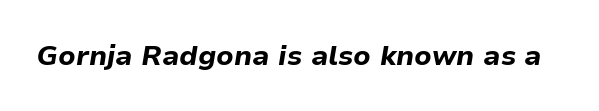
Only glyphs here, with clear space below each row. Tall strokes in this sample are angled rather than plumb. The face used here is rendered with its standard letterfit. This sample has the flowing, uneven cadence of proportional lettering.
